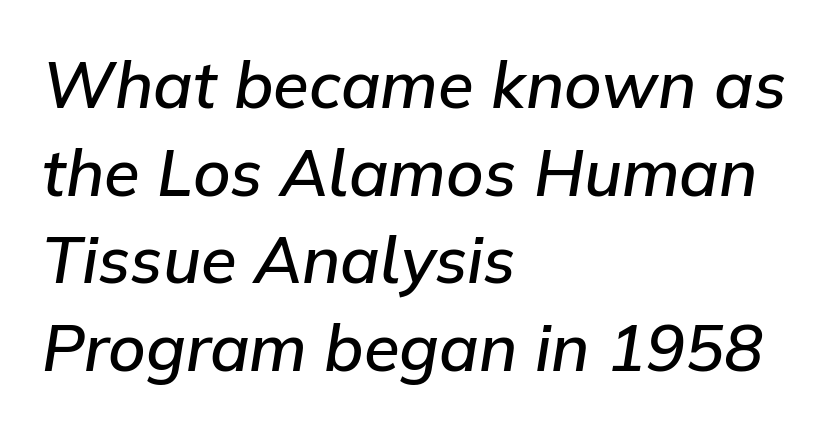
{"italic": "yes", "lean": "right", "slant_degrees": 9, "bold": "semi", "weight": "semibold", "width": "normal", "stroke_contrast": "low", "x_height": "medium", "monospaced": "no", "underline": "no", "align": "left", "line_spacing": "normal", "line_spacing_ratio": 1.35, "letter_spacing": "normal", "letter_spacing_em": 0.0, "glyph_px": 65}
